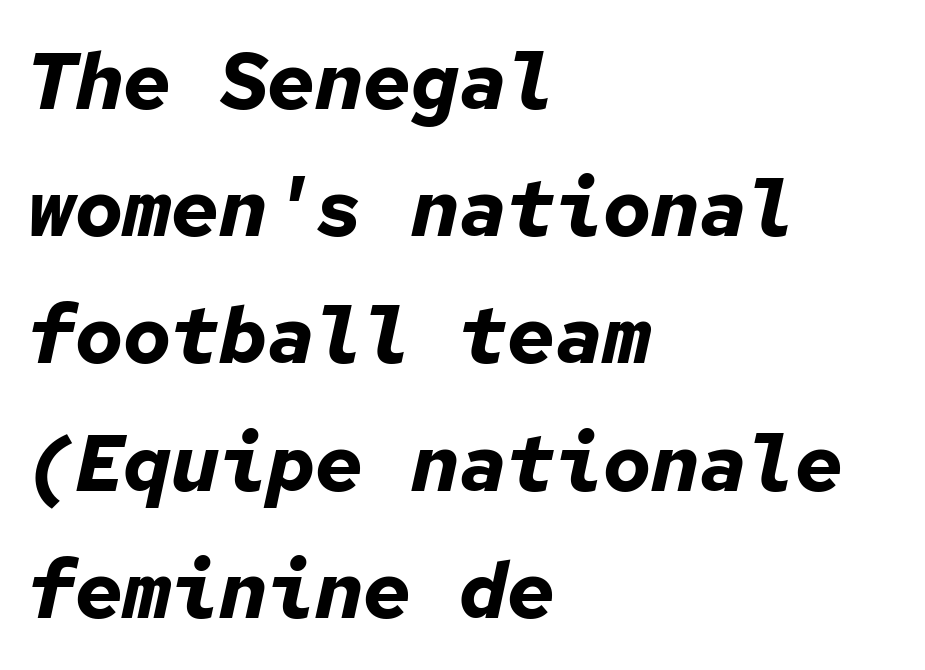
{"italic": "yes", "lean": "right", "slant_degrees": 12, "bold": "yes", "weight": "bold", "width": "normal", "stroke_contrast": "low", "x_height": "medium", "monospaced": "yes", "underline": "no", "align": "left", "line_spacing": "normal", "line_spacing_ratio": 1.59, "letter_spacing": "normal", "letter_spacing_em": 0.0, "glyph_px": 80}
